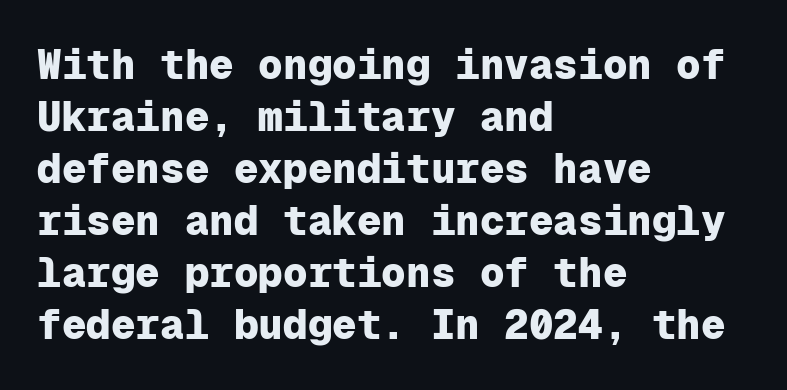
{"serif": "no", "italic": "no", "bold": "yes", "weight": "heavy", "width": "normal", "stroke_contrast": "low", "x_height": "medium", "monospaced": "yes", "underline": "no", "align": "left", "line_spacing": "normal", "line_spacing_ratio": 1.27, "letter_spacing": "normal", "letter_spacing_em": 0.0, "glyph_px": 41}
